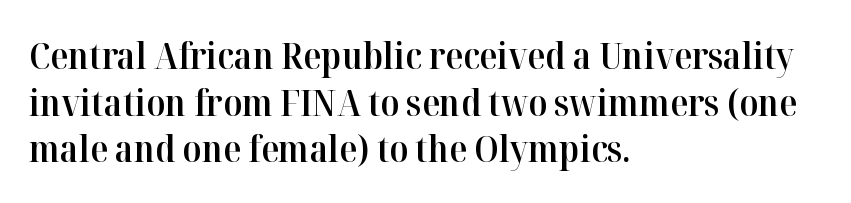
{"serif": "yes", "italic": "no", "bold": "semi", "weight": "semibold", "width": "normal", "stroke_contrast": "high", "x_height": "medium", "monospaced": "no", "underline": "no", "align": "left", "line_spacing": "normal", "line_spacing_ratio": 1.26, "letter_spacing": "normal", "letter_spacing_em": 0.0, "glyph_px": 37}
